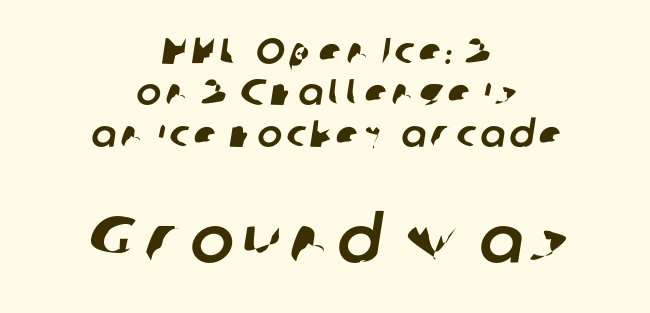
Q: Is the typeface a serif or a sans-serif typeface? A: Sans-serif.
Q: Is the text underlined? A: No.
Q: How is the paragraph aligned? A: Centered.
Q: Is the spacing between lines tight, normal or loose? A: Tight.
Q: Which block of text is set in a larger size, the first (top) or the second (bottom)? A: The second (bottom) one.
Q: Width (condensed, normal, or wide)? A: Normal.
Q: Stroke contrast? A: Low.
Q: x-height? A: Medium.
Q: Monospaced? A: No.
